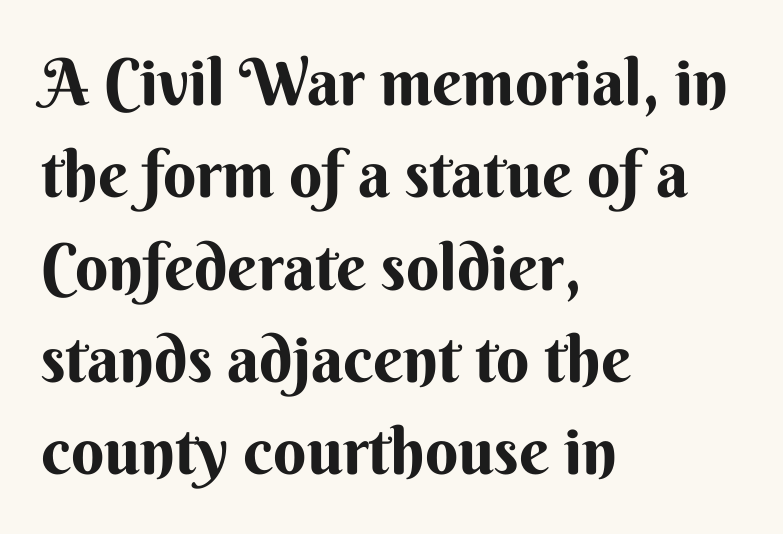
Q: Is the text italic (slanted)? A: No, it is upright.
Q: Is the typeface a serif or a sans-serif typeface? A: Sans-serif.
Q: Is the text underlined? A: No.
Q: How is the paragraph aligned? A: Left-aligned.
Q: Is the spacing between letters normal or unusually wide? A: Normal.
Q: Is the spacing between lines tight, normal or loose? A: Normal.
Q: Width (condensed, normal, or wide)? A: Normal.
Q: Stroke contrast? A: Medium.
Q: x-height? A: Small.
Q: Monospaced? A: No.
